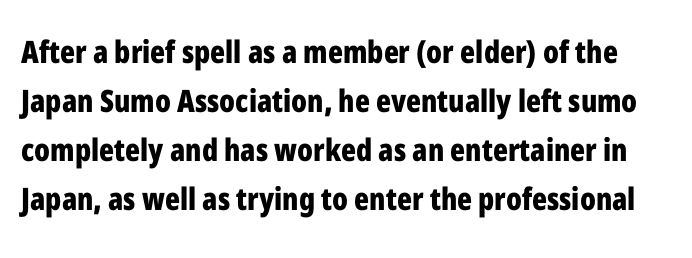
{"serif": "no", "italic": "no", "bold": "yes", "weight": "bold", "width": "condensed", "stroke_contrast": "low", "x_height": "medium", "monospaced": "no", "underline": "no", "line_spacing": "normal", "line_spacing_ratio": 1.58, "letter_spacing": "normal", "letter_spacing_em": 0.0, "glyph_px": 31}
